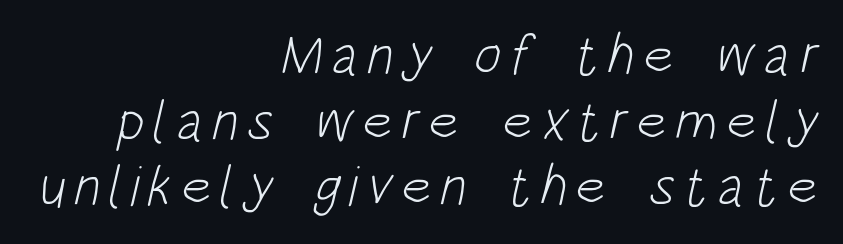
{"serif": "no", "bold": "no", "weight": "light", "width": "condensed", "stroke_contrast": "low", "x_height": "large", "monospaced": "no", "underline": "no", "align": "right", "line_spacing": "tight", "line_spacing_ratio": 1.15, "glyph_px": 57}
